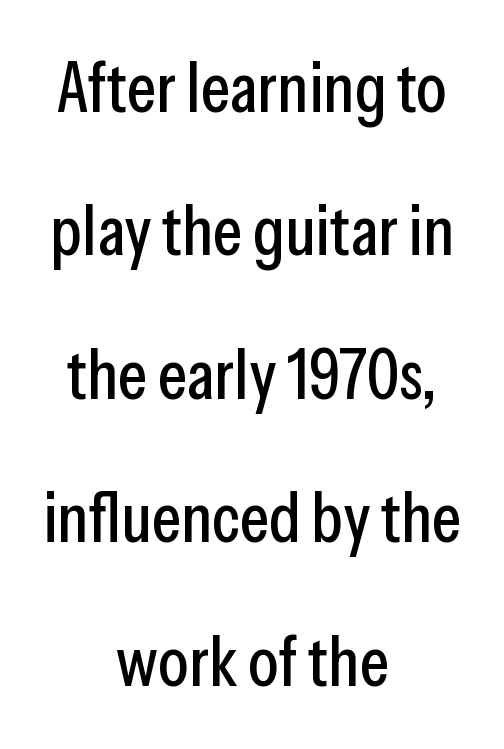
{"serif": "no", "italic": "no", "width": "condensed", "stroke_contrast": "low", "x_height": "medium", "monospaced": "no", "underline": "no", "align": "center", "line_spacing": "loose", "line_spacing_ratio": 2.05, "letter_spacing": "normal", "letter_spacing_em": 0.0, "glyph_px": 70}
